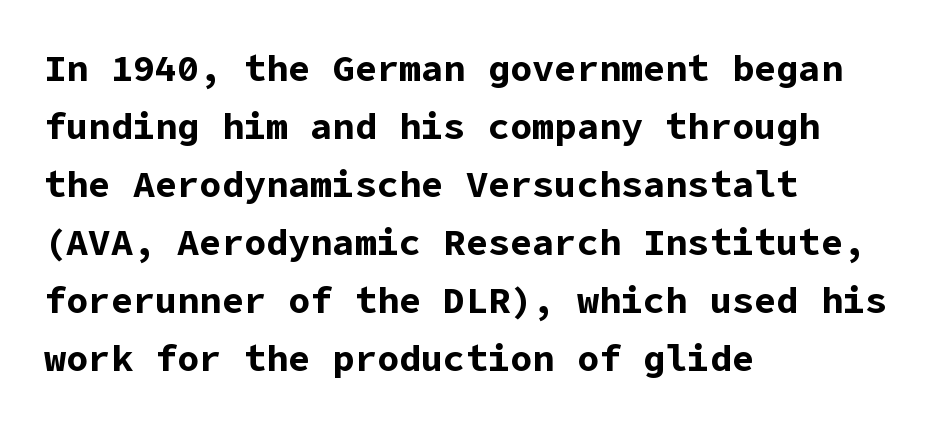
{"serif": "no", "italic": "no", "bold": "yes", "weight": "bold", "width": "normal", "stroke_contrast": "low", "x_height": "medium", "underline": "no", "align": "left", "line_spacing": "normal", "line_spacing_ratio": 1.57, "letter_spacing": "normal", "letter_spacing_em": 0.0, "glyph_px": 37}
